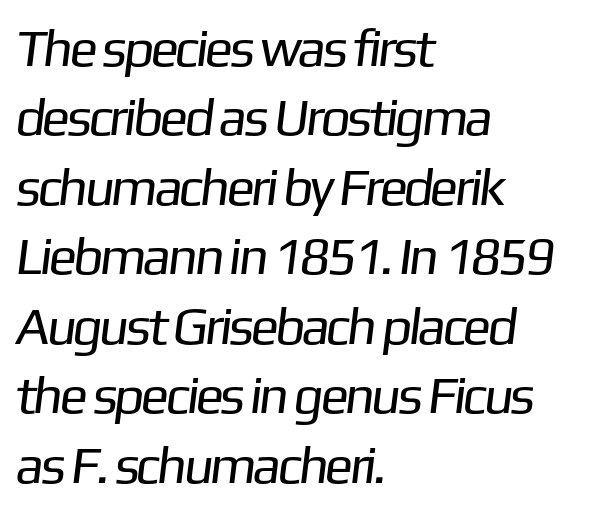
{"serif": "no", "bold": "no", "weight": "regular", "width": "normal", "stroke_contrast": "low", "x_height": "medium", "monospaced": "no", "underline": "no", "align": "left", "line_spacing": "normal", "line_spacing_ratio": 1.31, "letter_spacing": "normal", "letter_spacing_em": 0.0, "glyph_px": 53}
